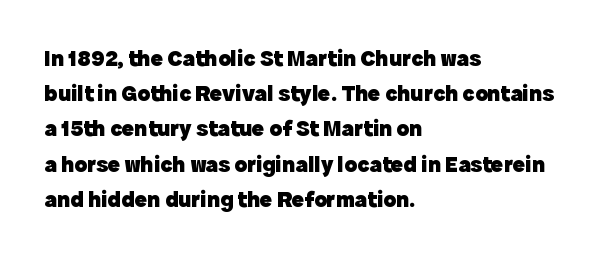
{"italic": "no", "bold": "yes", "underline": "no", "align": "left", "line_spacing": "normal", "line_spacing_ratio": 1.53, "letter_spacing": "normal", "letter_spacing_em": 0.0, "glyph_px": 23}
